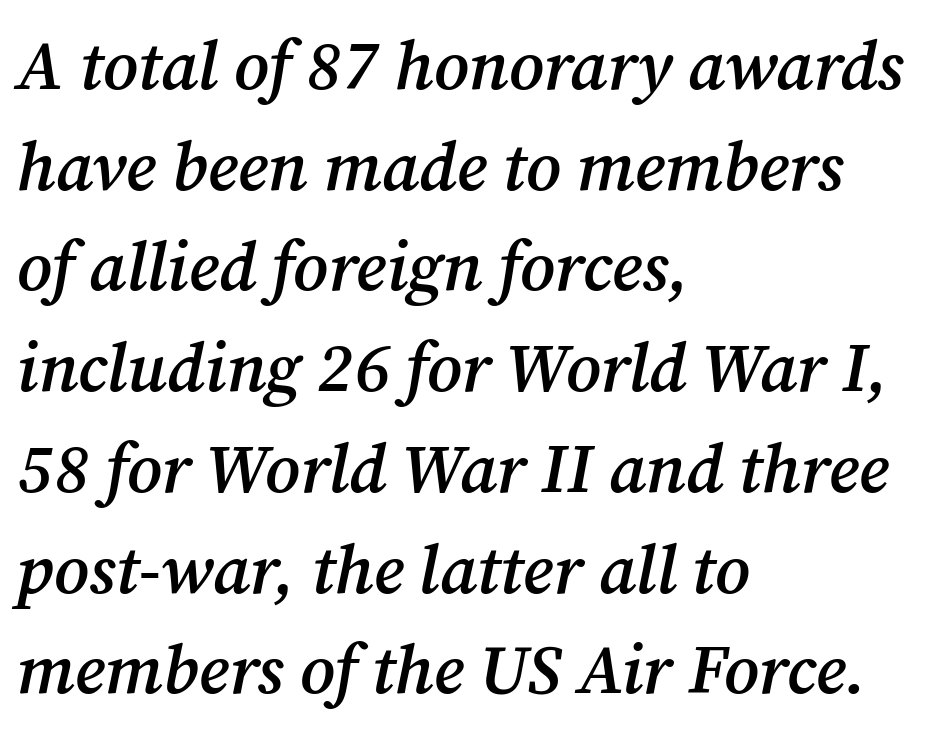
The image shows 69 px semibold serif type, italic (leaning right); set left-aligned, normal line spacing (1.46x), normal letter spacing, not underlined; medium stroke contrast and a medium x-height.
